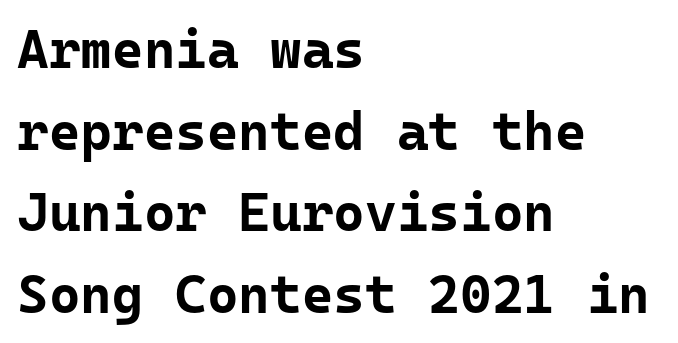
The font's upright variant was chosen for this text. Each word holds together tightly as a unit, with standard inter-letter gaps. Successive baselines arrive at the customary interval. Rule under the text: the space is simply empty. Each letter, wide or thin by design, is forced into the same width here.
